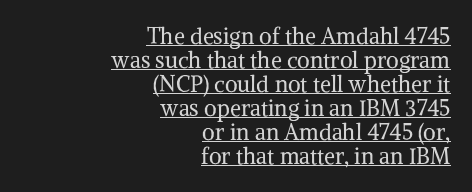
{"italic": "no", "bold": "no", "underline": "yes", "align": "right", "line_spacing": "tight", "line_spacing_ratio": 1.09, "letter_spacing": "normal", "letter_spacing_em": 0.0, "glyph_px": 22}
